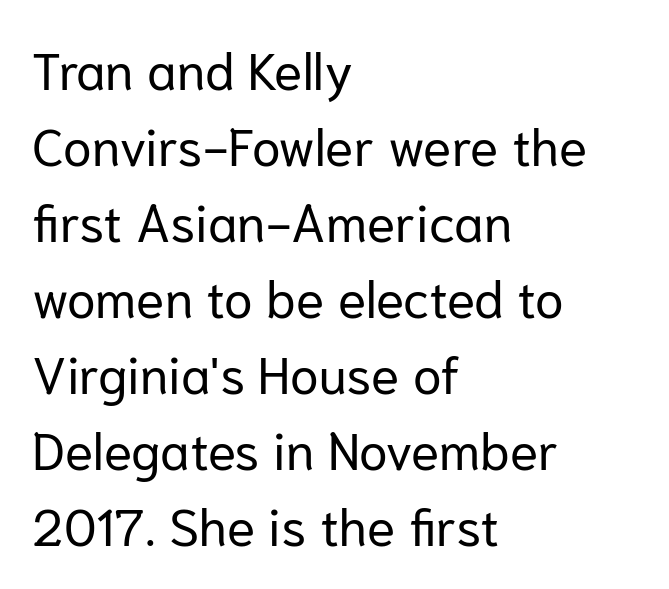
{"serif": "no", "italic": "no", "bold": "no", "weight": "regular", "width": "normal", "stroke_contrast": "low", "x_height": "medium", "monospaced": "no", "underline": "no", "align": "left", "line_spacing": "normal", "line_spacing_ratio": 1.46, "letter_spacing": "normal", "letter_spacing_em": 0.0, "glyph_px": 52}
